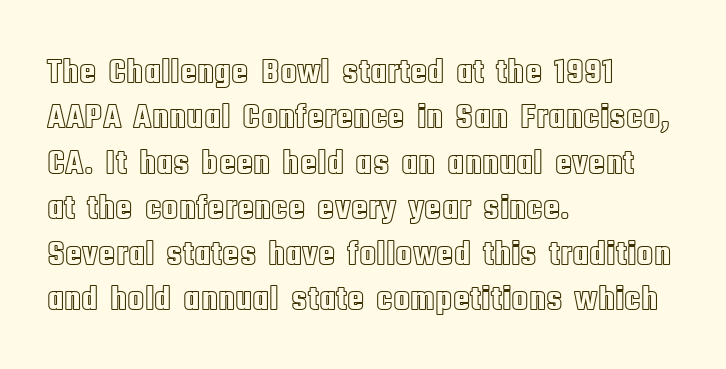
The letters advance in unequal steps, a hallmark of proportional type. Each row of text sits above clean, open space. Nope, not italic — everything's standing straight. Every row of glyphs begins at an identical x-position on the left. Inter-character spacing is left at the font's built-in metrics. The passage shown stacks its lines at a standard gap.
